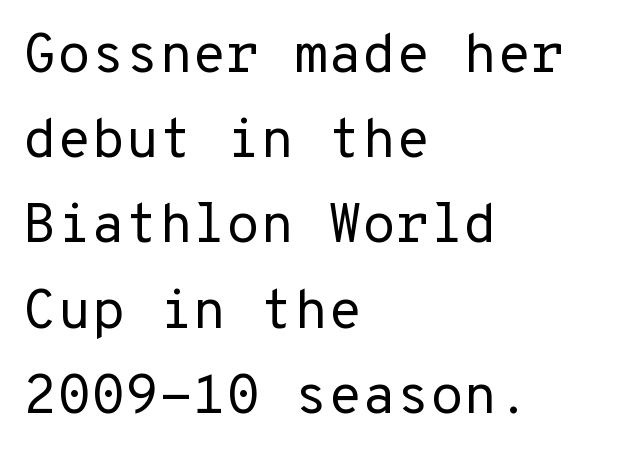
{"serif": "no", "italic": "no", "bold": "no", "weight": "regular", "width": "normal", "stroke_contrast": "low", "x_height": "medium", "underline": "no", "align": "left", "line_spacing": "normal", "line_spacing_ratio": 1.55, "letter_spacing": "normal", "letter_spacing_em": 0.0, "glyph_px": 55}
